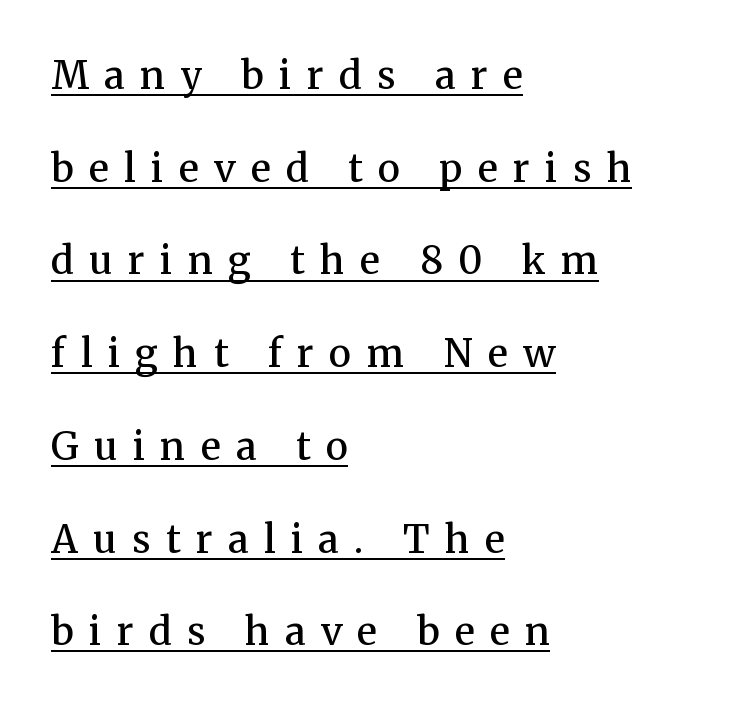
{"serif": "yes", "italic": "no", "bold": "semi", "weight": "semibold", "width": "normal", "stroke_contrast": "medium", "x_height": "medium", "monospaced": "no", "underline": "yes", "align": "left", "line_spacing": "loose", "line_spacing_ratio": 2.44, "letter_spacing": "wide", "letter_spacing_em": 0.41, "glyph_px": 38}
